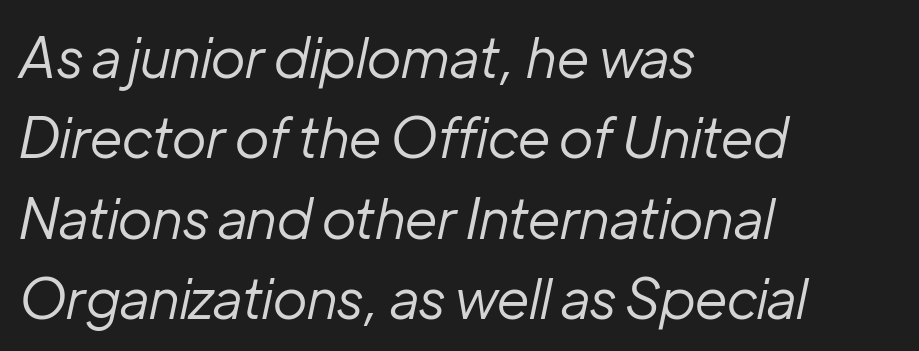
The image shows 55 px regular-weight type, italic (leaning right); set left-aligned, normal line spacing (1.46x), normal letter spacing, not underlined; low stroke contrast and a medium x-height.
